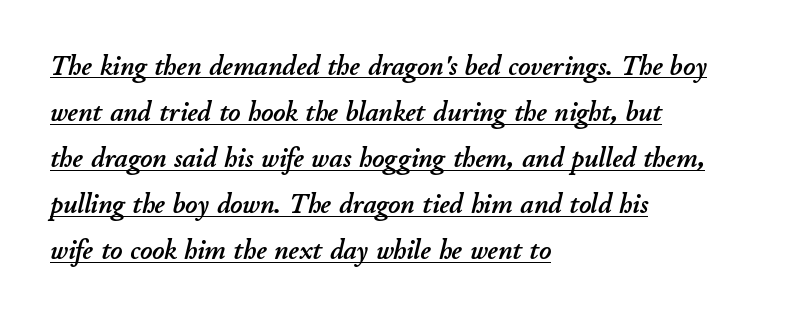
Q: Is the text italic (slanted)? A: Yes, it leans right by about 11 degrees.
Q: Is the text underlined? A: Yes.
Q: How is the paragraph aligned? A: Left-aligned.
Q: Is the spacing between letters normal or unusually wide? A: Normal.
Q: Is the spacing between lines tight, normal or loose? A: Normal.
Q: Width (condensed, normal, or wide)? A: Normal.
Q: Stroke contrast? A: Low.
Q: x-height? A: Small.
Q: Monospaced? A: No.
